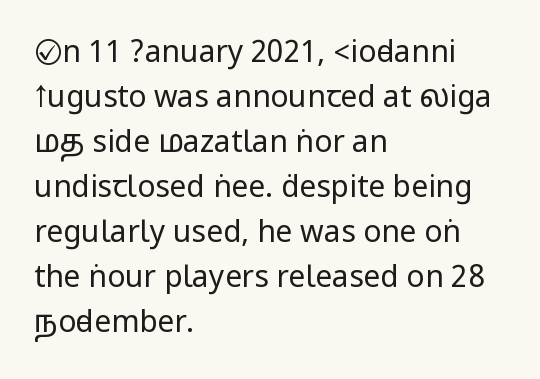
{"serif": "no", "italic": "no", "bold": "no", "weight": "regular", "width": "condensed", "stroke_contrast": "low", "underline": "no", "align": "left", "line_spacing": "normal", "line_spacing_ratio": 1.5, "letter_spacing": "normal", "letter_spacing_em": 0.0, "glyph_px": 30}
